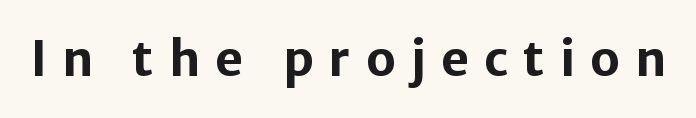
Q: Is the text bold? A: Yes.
Q: Is the text italic (slanted)? A: No, it is upright.
Q: Is the typeface a serif or a sans-serif typeface? A: Sans-serif.
Q: Is the text underlined? A: No.
Q: Is the spacing between letters normal or unusually wide? A: Unusually wide.
Q: Width (condensed, normal, or wide)? A: Normal.
Q: Stroke contrast? A: Low.
Q: x-height? A: Medium.
Q: Monospaced? A: No.
